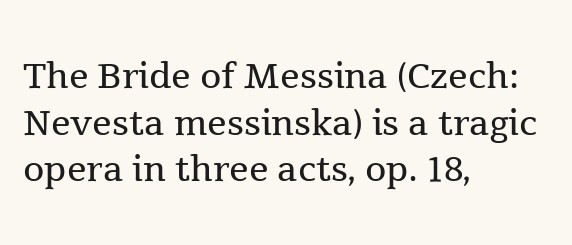
{"serif": "yes", "italic": "no", "bold": "no", "weight": "regular", "width": "normal", "x_height": "medium", "monospaced": "no", "underline": "no", "align": "left", "line_spacing": "tight", "line_spacing_ratio": 0.95, "letter_spacing": "normal", "letter_spacing_em": 0.0, "glyph_px": 49}
